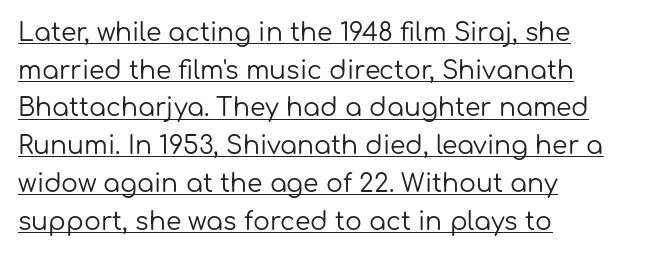
Q: Is the text bold? A: No.
Q: Is the text italic (slanted)? A: No, it is upright.
Q: Is the text underlined? A: Yes.
Q: How is the paragraph aligned? A: Left-aligned.
Q: Is the spacing between letters normal or unusually wide? A: Normal.
Q: Is the spacing between lines tight, normal or loose? A: Normal.
